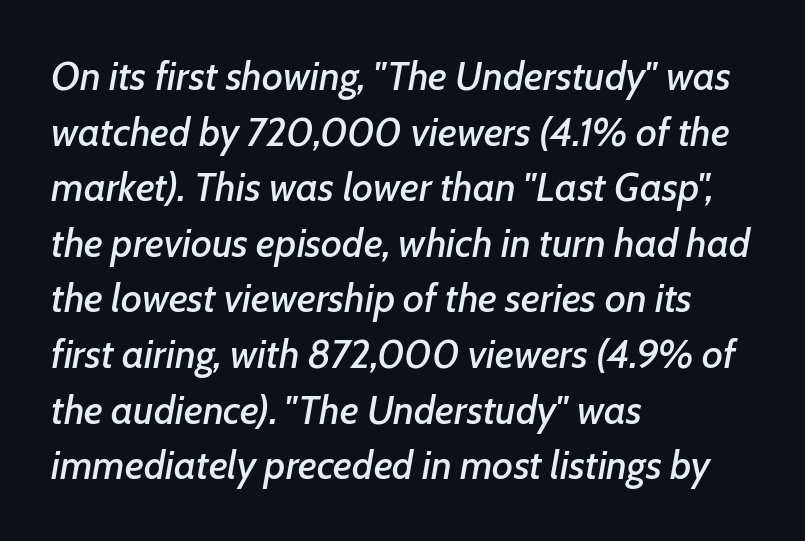
The image shows 40 px text type, italic (leaning right); set left-aligned, normal line spacing (1.39x), normal letter spacing, not underlined; low stroke contrast and a medium x-height.
